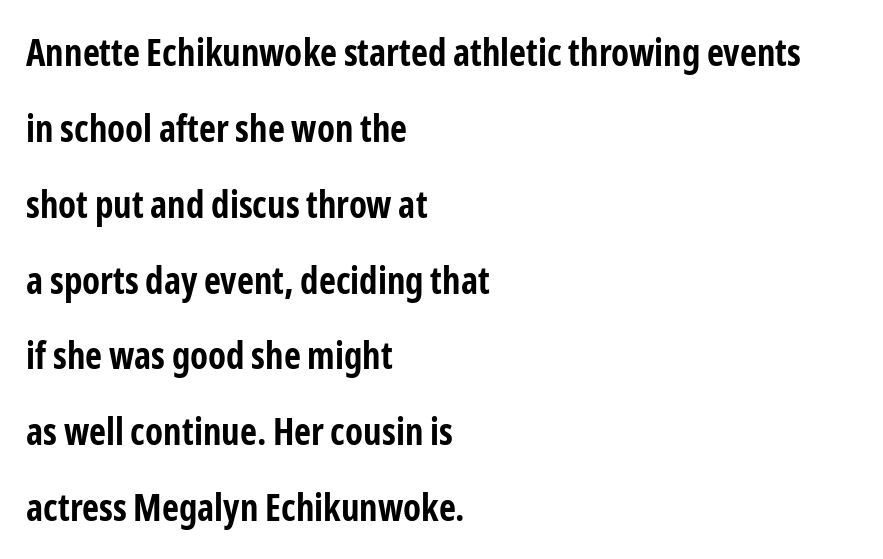
A typesetter would mark this as roman, not italic. No extra tracking has been applied to these lines. Decoration check: the copy has no underline. Varying glyph widths throughout — classic text-font behaviour. Typeset ragged right — the left edge is the straight one.
